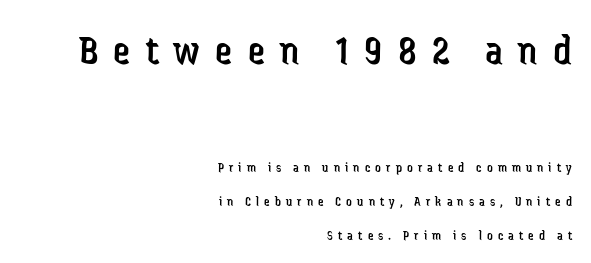
Baseline-to-baseline distance is far greater than the letter height. Here the designer chose a conventional face with non-uniform glyph widths. Summary of weight: not heavy and not bold. Designer's note — italics off, roman on. The block sitting higher on the canvas is the one with enlarged characters.
